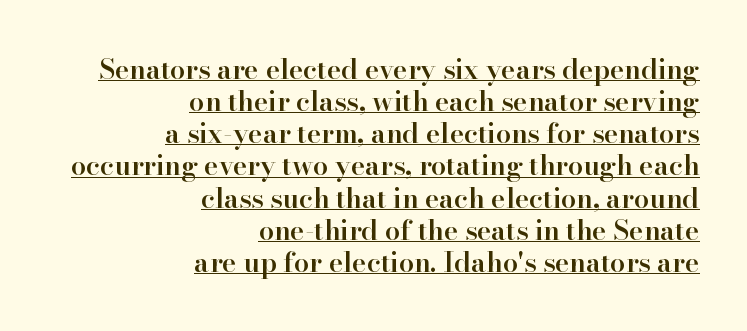
The image shows 27 px text type, upright; set right-aligned, line spacing 1.19x, normal letter spacing, underlined.
